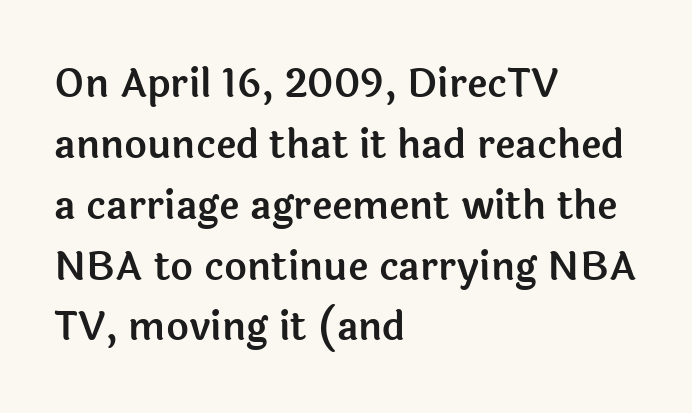
{"serif": "no", "italic": "no", "width": "normal", "x_height": "medium", "monospaced": "no", "underline": "no", "align": "left", "line_spacing": "normal", "line_spacing_ratio": 1.56, "letter_spacing": "normal", "letter_spacing_em": 0.0, "glyph_px": 39}
